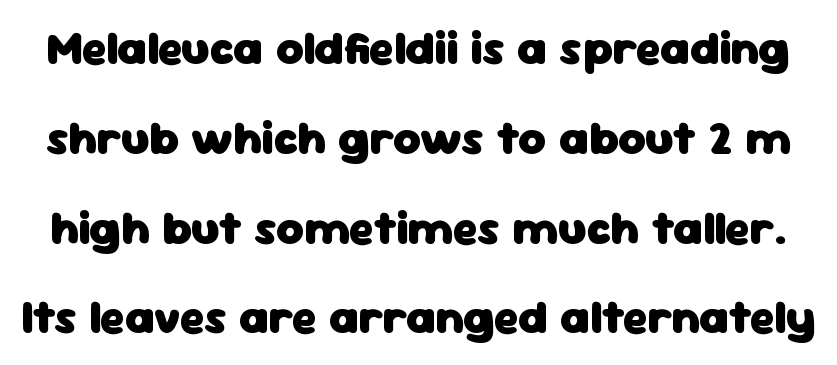
Does the type have serifs? No, each stem ends abruptly. Its strokes are broad and dark, the hallmark of bold type. Inter-character spacing is left at the font's built-in metrics. The letters advance in unequal steps, a hallmark of proportional type. Descenders hang freely into open space. Tall strokes in this sample are plumb rather than angled.
